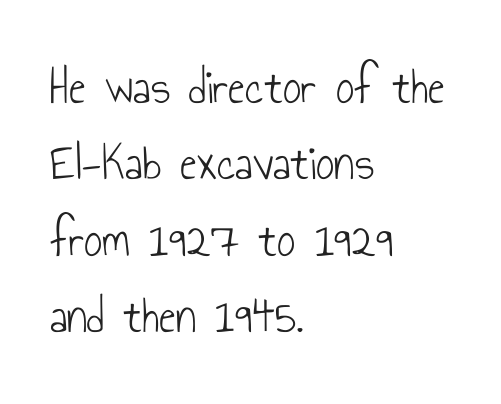
{"serif": "no", "italic": "no", "bold": "no", "weight": "light", "width": "condensed", "stroke_contrast": "low", "x_height": "small", "monospaced": "no", "underline": "no", "align": "left", "line_spacing": "normal", "line_spacing_ratio": 1.5, "letter_spacing": "normal", "letter_spacing_em": 0.0, "glyph_px": 51}
